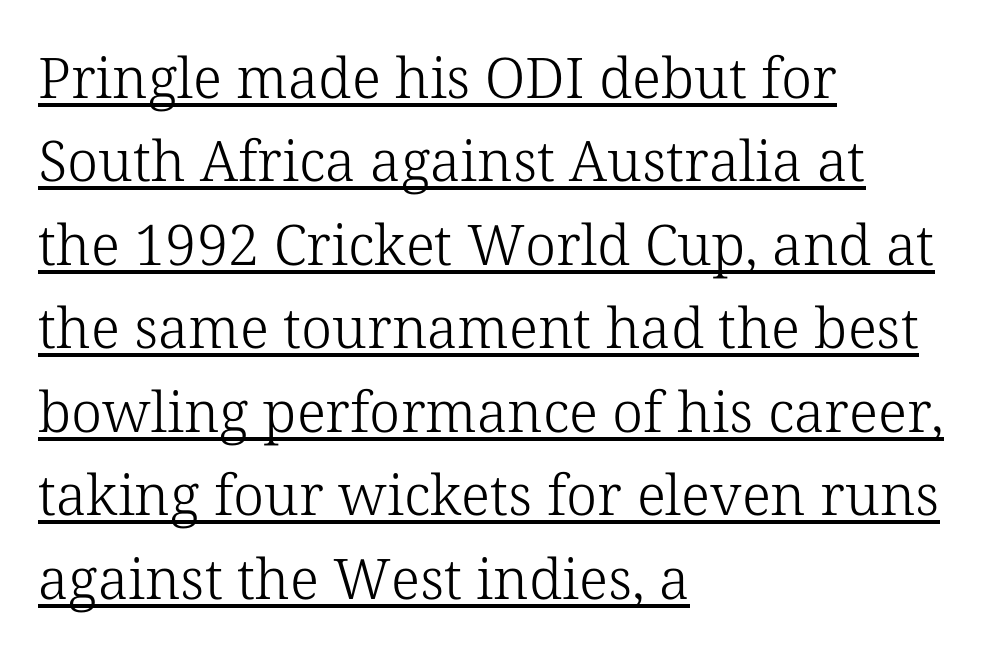
The image shows 56 px light serif type, upright; set left-aligned, normal line spacing (1.49x), normal letter spacing, underlined; low stroke contrast and a medium x-height.
